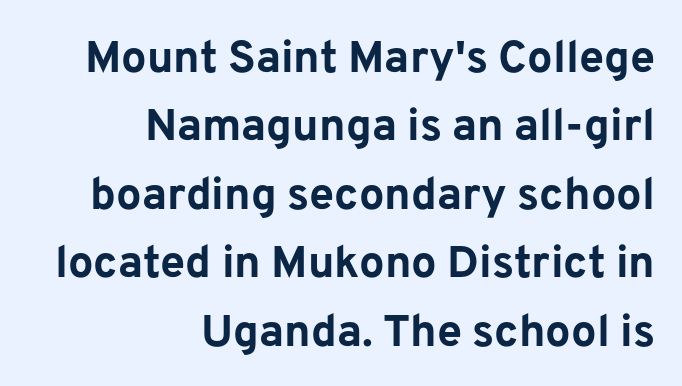
Q: Is the text bold? A: Yes.
Q: Is the text italic (slanted)? A: No, it is upright.
Q: Is the typeface a serif or a sans-serif typeface? A: Sans-serif.
Q: Is the text underlined? A: No.
Q: How is the paragraph aligned? A: Right-aligned.
Q: Is the spacing between letters normal or unusually wide? A: Normal.
Q: Is the spacing between lines tight, normal or loose? A: Normal.
Q: Width (condensed, normal, or wide)? A: Normal.
Q: Stroke contrast? A: Low.
Q: x-height? A: Medium.
Q: Monospaced? A: No.
